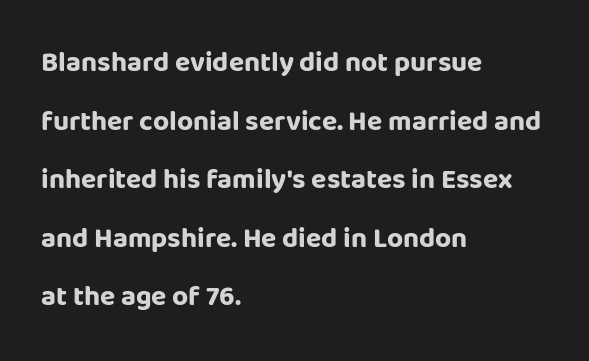
Posture: straight, roman, zero tilt. These lines are rendered in a variable-pitch font. Honestly, there is no underline to notice here at all. The rendering anchors every line to the left-hand side.
